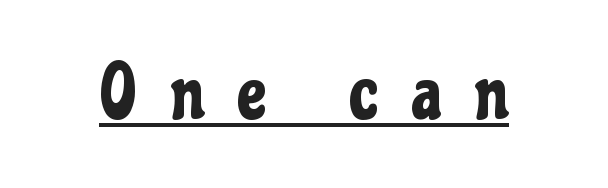
{"serif": "no", "italic": "no", "width": "condensed", "stroke_contrast": "low", "x_height": "medium", "monospaced": "no", "underline": "yes", "letter_spacing": "wide", "letter_spacing_em": 0.44, "glyph_px": 77}
